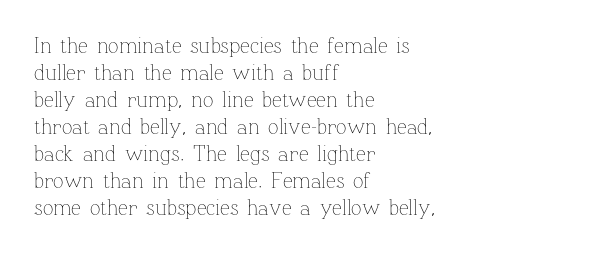
{"italic": "no", "bold": "no", "underline": "no", "align": "left", "line_spacing_ratio": 1.23, "letter_spacing": "normal", "letter_spacing_em": 0.0, "glyph_px": 22}
